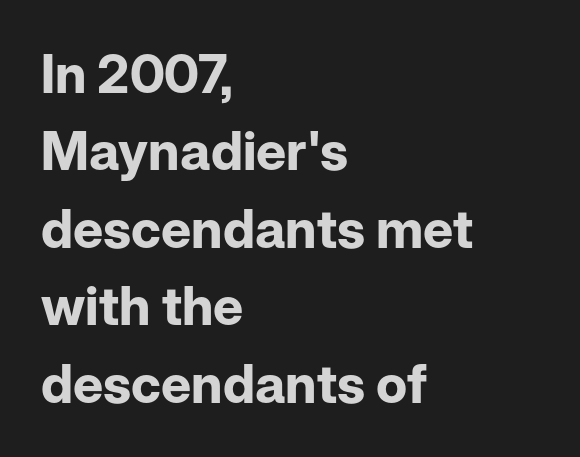
Regular leading. Strong, thick strokes mark this as bold type. Upright lettering throughout. The passage shown is not underscored anywhere. Teacher's note: observe the even left margin — that is flush-left alignment. The passage shown is typed in a proportional face where columns would drift.
